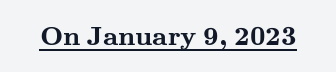
Q: Is the text bold? A: Yes.
Q: Is the text italic (slanted)? A: No, it is upright.
Q: Is the text underlined? A: Yes.
Q: Is the spacing between letters normal or unusually wide? A: Normal.
